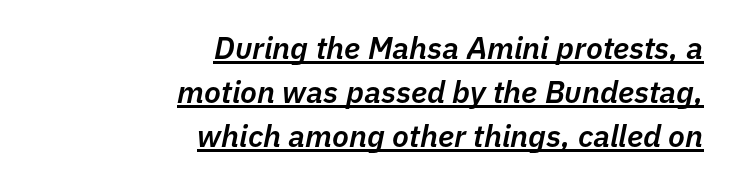
The image shows 31 px semibold type, italic (leaning right); set right-aligned, normal line spacing (1.42x), normal letter spacing, underlined; low stroke contrast and a medium x-height.
